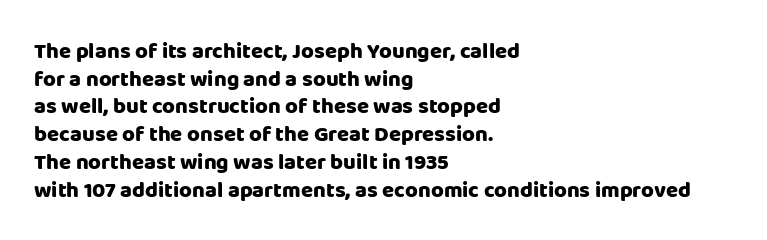
Q: Is the text bold? A: Yes.
Q: Is the text italic (slanted)? A: No, it is upright.
Q: Is the text underlined? A: No.
Q: How is the paragraph aligned? A: Left-aligned.
Q: Is the spacing between letters normal or unusually wide? A: Normal.
Q: Is the spacing between lines tight, normal or loose? A: Normal.
